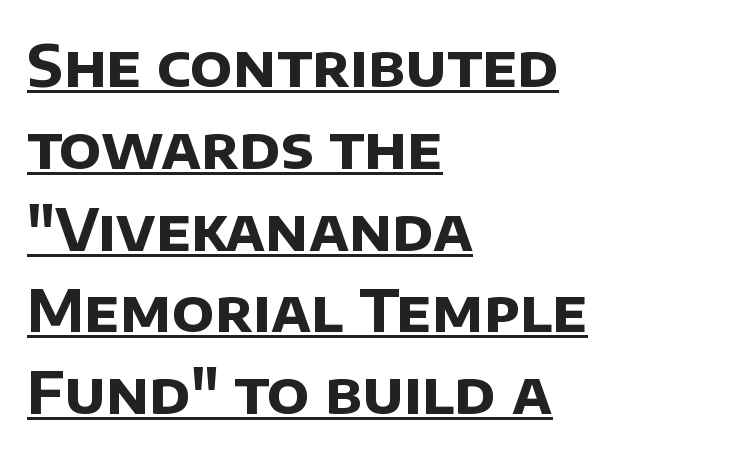
Casual observation: everything's shoved over to the left. The letters carry no serifs — their stems end cleanly without finishing strokes. Whoever set this chose a conventional vertical rhythm. Nothing unusual about the tracking: characters are spaced as the font intends.
